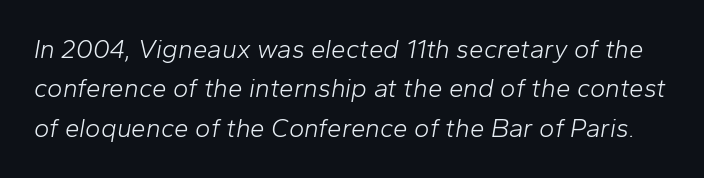
Q: Is the text bold? A: No.
Q: Is the text italic (slanted)? A: Yes, it leans right by about 10 degrees.
Q: Is the text underlined? A: No.
Q: Is the spacing between letters normal or unusually wide? A: Normal.
Q: Is the spacing between lines tight, normal or loose? A: Normal.
